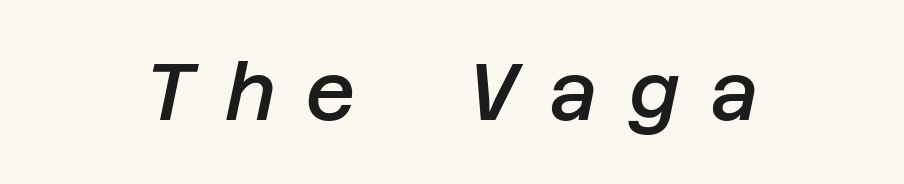
The image shows 79 px semibold type, italic (leaning right); set unusually wide letter spacing (+0.37 em), not underlined; low stroke contrast and a large x-height.
